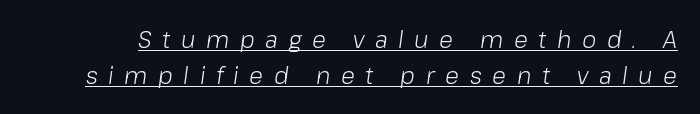
Loose tracking; the words dissolve into strings of separated letters. Stems here are at most as thick as an everyday book face. This sample keeps an unexceptional amount of space between lines. This sample uses an oblique cut, with every glyph tilted off the vertical.
